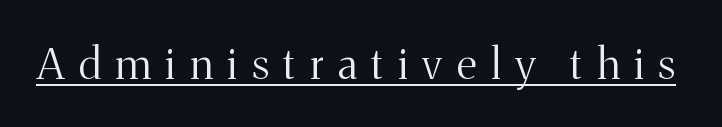
Q: Is the text bold? A: No.
Q: Is the text italic (slanted)? A: No, it is upright.
Q: Is the typeface a serif or a sans-serif typeface? A: Serif.
Q: Is the text underlined? A: Yes.
Q: Is the spacing between letters normal or unusually wide? A: Unusually wide.
Q: Width (condensed, normal, or wide)? A: Normal.
Q: Stroke contrast? A: Medium.
Q: x-height? A: Medium.
Q: Monospaced? A: No.
